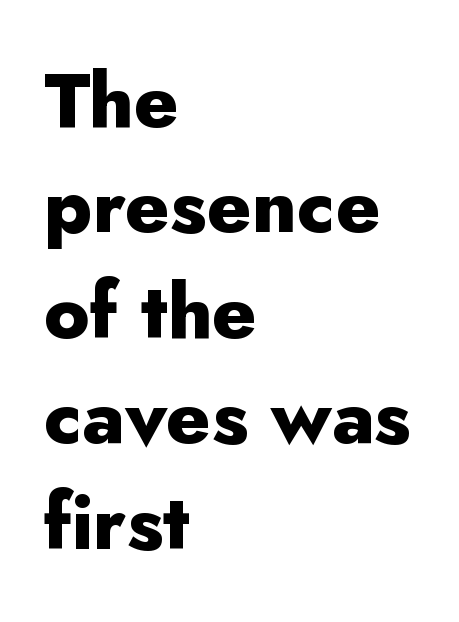
Q: Is the text bold? A: Yes.
Q: Is the text italic (slanted)? A: No, it is upright.
Q: Is the typeface a serif or a sans-serif typeface? A: Sans-serif.
Q: Is the text underlined? A: No.
Q: How is the paragraph aligned? A: Left-aligned.
Q: Is the spacing between letters normal or unusually wide? A: Normal.
Q: Is the spacing between lines tight, normal or loose? A: Normal.
Q: Width (condensed, normal, or wide)? A: Normal.
Q: Stroke contrast? A: Low.
Q: x-height? A: Small.
Q: Monospaced? A: No.
